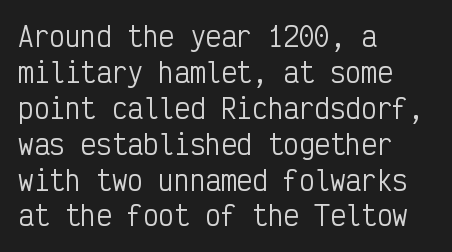
Q: Is the text bold? A: No.
Q: Is the text italic (slanted)? A: No, it is upright.
Q: Is the text underlined? A: No.
Q: How is the paragraph aligned? A: Left-aligned.
Q: Is the spacing between letters normal or unusually wide? A: Normal.
Q: Is the spacing between lines tight, normal or loose? A: Normal.
